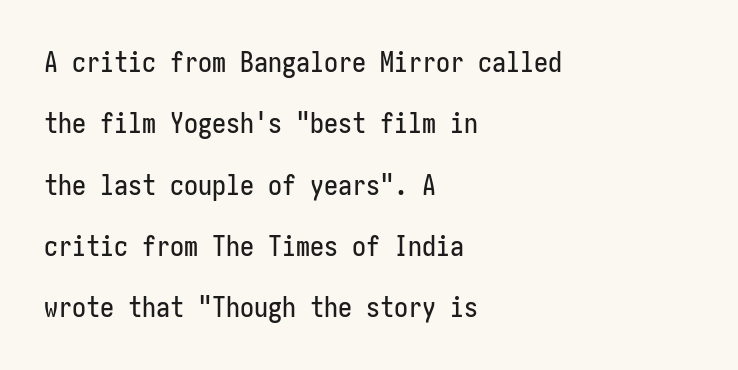
Q: Is the text italic (slanted)? A: No, it is upright.
Q: Is the typeface a serif or a sans-serif typeface? A: Sans-serif.
Q: Is the text underlined? A: No.
Q: How is the paragraph aligned? A: Left-aligned.
Q: Is the spacing between letters normal or unusually wide? A: Normal.
Q: Is the spacing between lines tight, normal or loose? A: Loose.
Q: Width (condensed, normal, or wide)? A: Condensed.
Q: Stroke contrast? A: Low.
Q: x-height? A: Medium.
